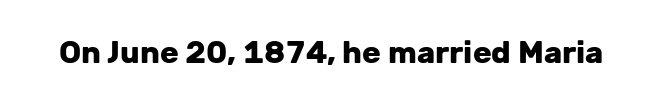
Think of a printed novel: that variable character pitch is what you see here. A roman cut, with each character standing at attention. The designer went with a sans here, leaving each stem footless. Anything drawn beneath the words? Only blank space. Characters follow at the spacing the type designer built in. The passage shown is emphatically bold.
